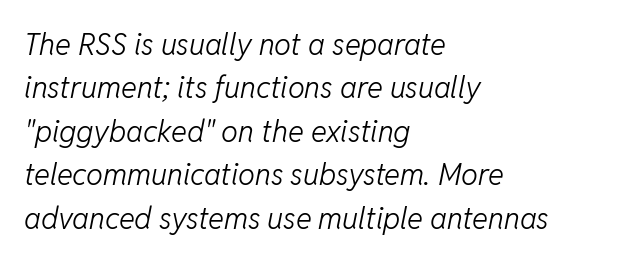
Q: Is the text bold? A: No.
Q: Is the text italic (slanted)? A: Yes, it leans right by about 11 degrees.
Q: Is the text underlined? A: No.
Q: How is the paragraph aligned? A: Left-aligned.
Q: Is the spacing between letters normal or unusually wide? A: Normal.
Q: Is the spacing between lines tight, normal or loose? A: Normal.
Q: Width (condensed, normal, or wide)? A: Normal.
Q: Stroke contrast? A: Low.
Q: x-height? A: Medium.
Q: Monospaced? A: No.
